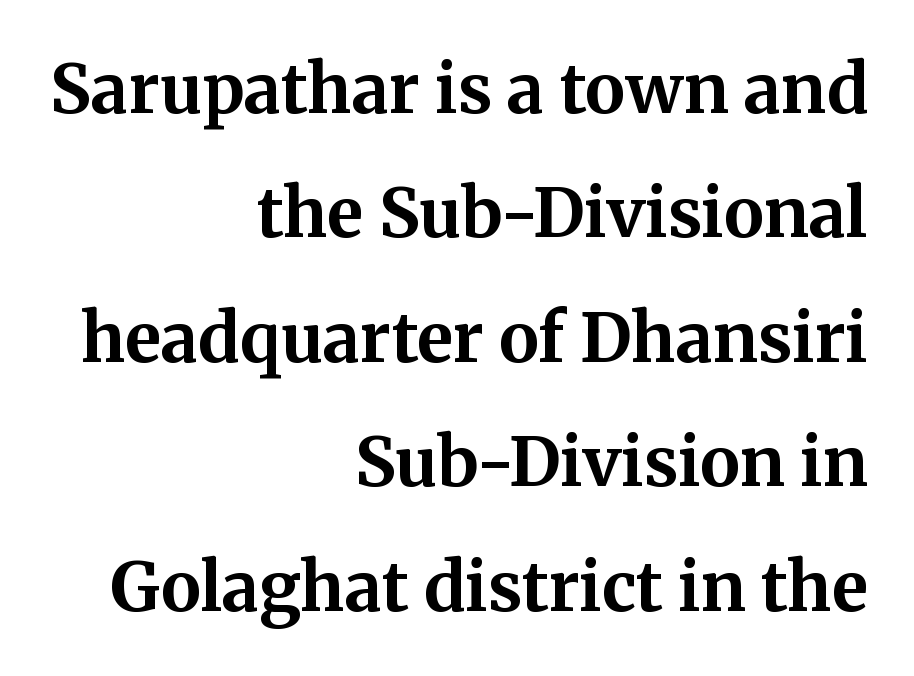
{"serif": "yes", "italic": "no", "bold": "yes", "weight": "bold", "width": "normal", "stroke_contrast": "medium", "x_height": "medium", "monospaced": "no", "underline": "no", "align": "right", "line_spacing_ratio": 1.83, "letter_spacing": "normal", "letter_spacing_em": 0.0, "glyph_px": 68}
